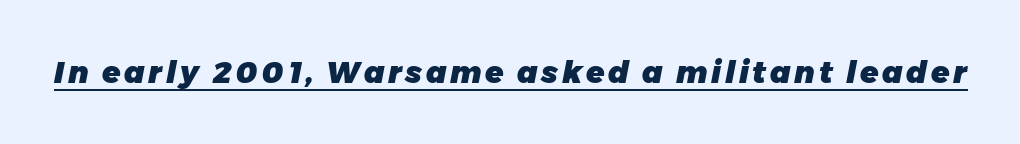
The image shows 30 px heavy type, italic (leaning right); set underlined; low stroke contrast and a medium x-height.
